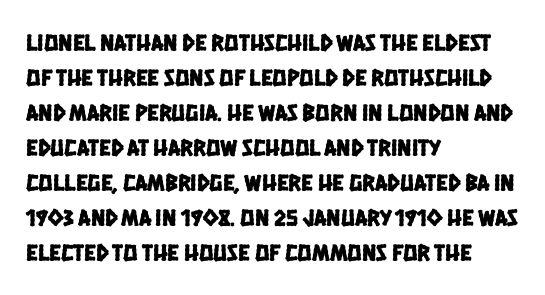
Q: Is the text underlined? A: No.
Q: How is the paragraph aligned? A: Left-aligned.
Q: Is the spacing between letters normal or unusually wide? A: Normal.
Q: Is the spacing between lines tight, normal or loose? A: Normal.
